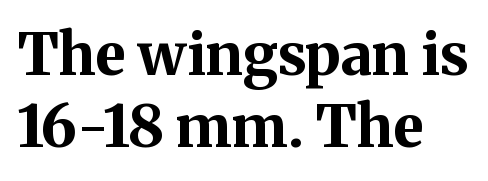
The image shows 58 px bold serif type, upright; set left-aligned, normal line spacing (1.25x), normal letter spacing, not underlined; medium stroke contrast and a medium x-height.
